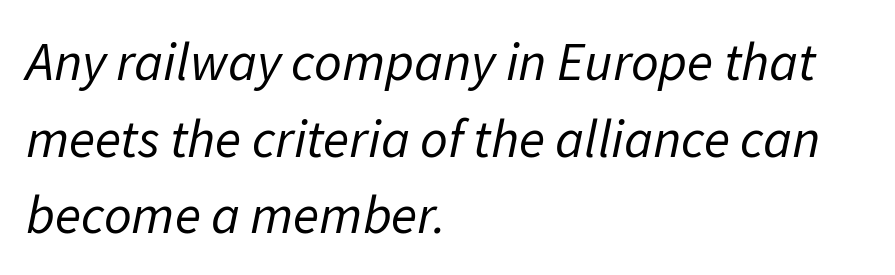
The image shows 54 px regular-weight type, italic (leaning right); set left-aligned, normal line spacing (1.42x), normal letter spacing, not underlined; low stroke contrast and a medium x-height.
